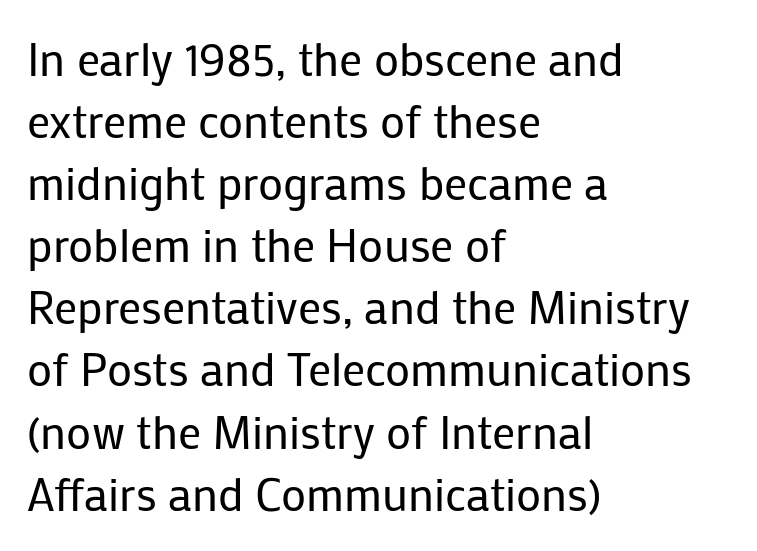
{"serif": "no", "italic": "no", "bold": "no", "weight": "regular", "width": "normal", "stroke_contrast": "low", "x_height": "medium", "monospaced": "no", "underline": "no", "align": "left", "line_spacing": "normal", "line_spacing_ratio": 1.35, "letter_spacing": "normal", "letter_spacing_em": 0.0, "glyph_px": 46}
